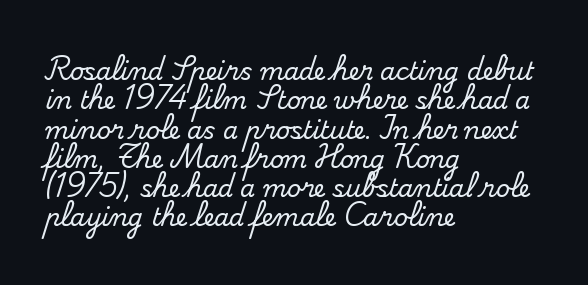
{"underline": "no", "align": "left", "line_spacing_ratio": 1.22, "letter_spacing": "normal", "letter_spacing_em": 0.0, "glyph_px": 24}
